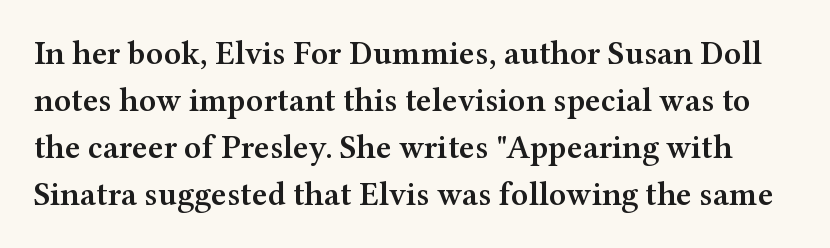
The foot of each line stays bare and open. How would I describe the line gaps? Plain and ordinary. In terms of letterform style, serifs are clearly present. Does the weight exceed regular? Yes, but only to semibold. Do the characters align in a grid? No, the font is proportional. Look at the tracking — it's just the regular setting, nothing added.
